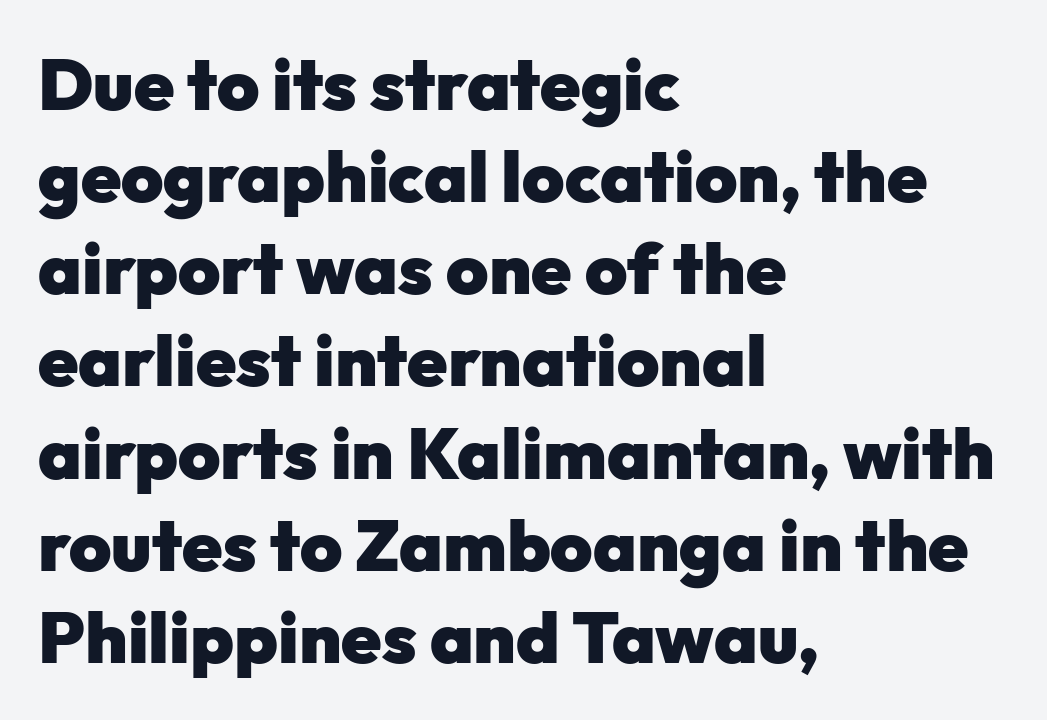
Letter spacing: default. You could not count columns in this text — the font is proportionally spaced. The gap between lines stays unmarked. Rows of type keep a routine distance in the vertical direction. Does the lettering tilt? It doesn't — this is upright. As a designer I'd log this as weight 700, bold.
